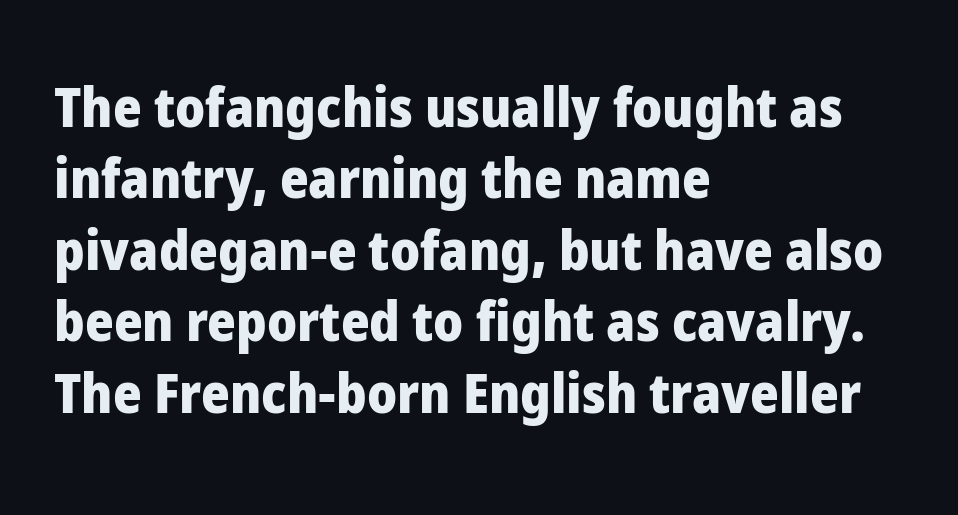
Q: Is the text bold? A: Yes.
Q: Is the text italic (slanted)? A: No, it is upright.
Q: Is the typeface a serif or a sans-serif typeface? A: Sans-serif.
Q: Is the text underlined? A: No.
Q: How is the paragraph aligned? A: Left-aligned.
Q: Is the spacing between letters normal or unusually wide? A: Normal.
Q: Is the spacing between lines tight, normal or loose? A: Normal.
Q: Width (condensed, normal, or wide)? A: Normal.
Q: Stroke contrast? A: Low.
Q: x-height? A: Medium.
Q: Monospaced? A: No.
